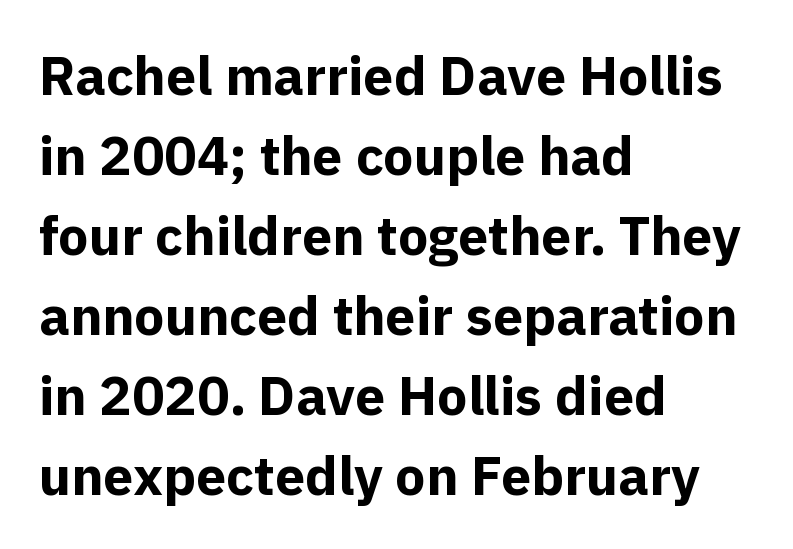
The image shows 54 px bold sans-serif type, upright; set left-aligned, normal line spacing (1.48x), normal letter spacing, not underlined; a medium x-height.
